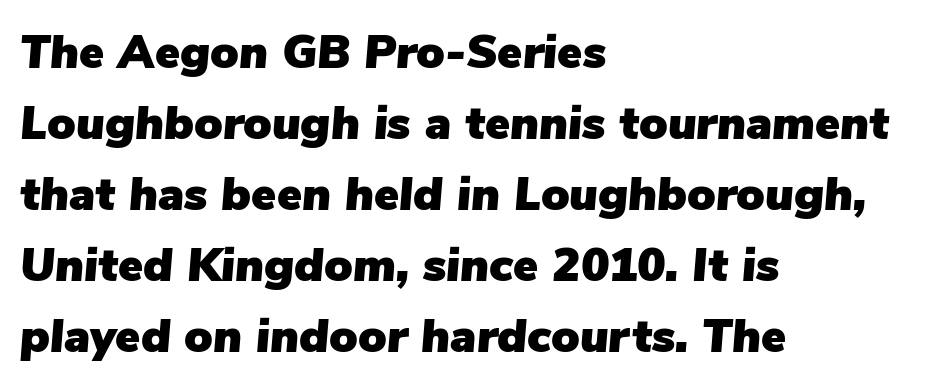
{"italic": "yes", "lean": "right", "slant_degrees": 5, "width": "normal", "stroke_contrast": "low", "x_height": "medium", "monospaced": "no", "underline": "no", "align": "left", "line_spacing": "normal", "line_spacing_ratio": 1.51, "letter_spacing": "normal", "letter_spacing_em": 0.0, "glyph_px": 47}
